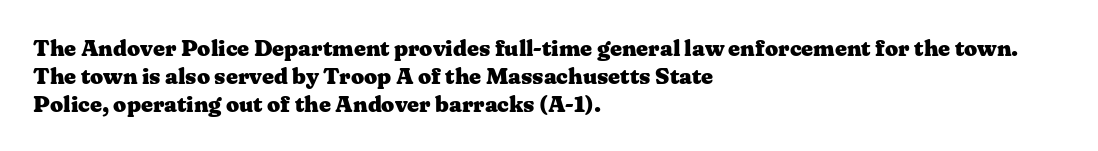
Short and long lines alike share a common starting point at left. Unlike italic type, these characters show no tilt at all. The passage shown is emphatically bold. The face used here is rendered with its standard letterfit. The space beneath each line is pristine and unruled.
